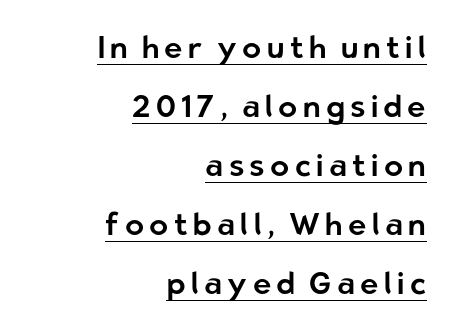
Q: Is the text italic (slanted)? A: No, it is upright.
Q: Is the typeface a serif or a sans-serif typeface? A: Sans-serif.
Q: Is the text underlined? A: Yes.
Q: How is the paragraph aligned? A: Right-aligned.
Q: Is the spacing between lines tight, normal or loose? A: Loose.
Q: Width (condensed, normal, or wide)? A: Normal.
Q: Stroke contrast? A: Low.
Q: x-height? A: Medium.
Q: Monospaced? A: No.
